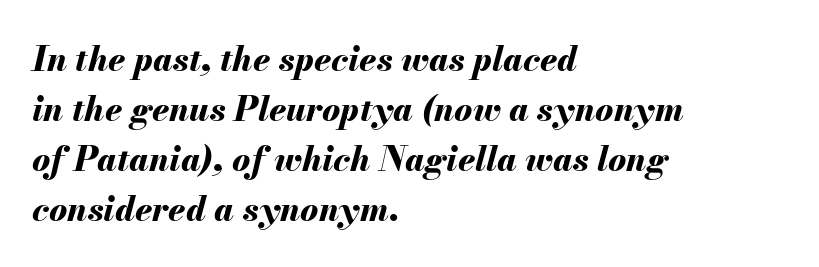
The image shows 34 px bold type, italic (leaning right); set left-aligned, normal line spacing (1.47x), normal letter spacing, not underlined; medium stroke contrast and a small x-height.
